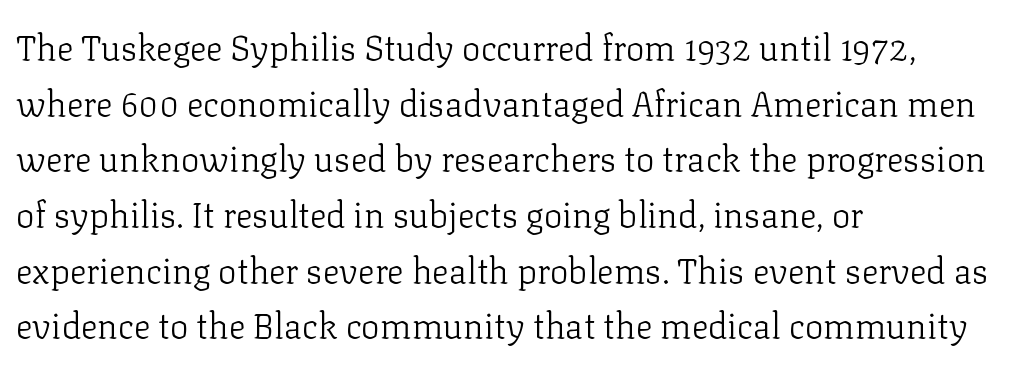
The image shows 35 px light serif type, upright; set left-aligned, normal line spacing (1.59x), normal letter spacing, not underlined; low stroke contrast and a medium x-height.
